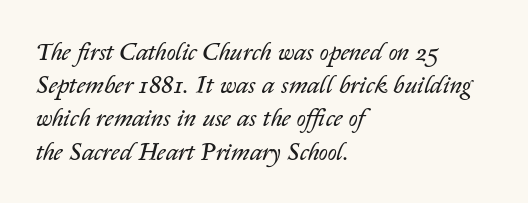
{"italic": "yes", "lean": "right", "slant_degrees": 14, "bold": "no", "underline": "no", "align": "left", "line_spacing": "normal", "line_spacing_ratio": 1.33, "letter_spacing": "normal", "letter_spacing_em": 0.0, "glyph_px": 25}
